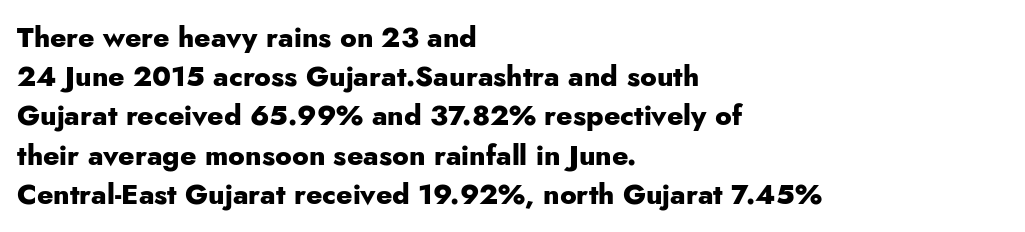
Q: Is the text bold? A: Yes.
Q: Is the text italic (slanted)? A: No, it is upright.
Q: Is the typeface a serif or a sans-serif typeface? A: Sans-serif.
Q: Is the text underlined? A: No.
Q: How is the paragraph aligned? A: Left-aligned.
Q: Is the spacing between letters normal or unusually wide? A: Normal.
Q: Is the spacing between lines tight, normal or loose? A: Normal.
Q: Width (condensed, normal, or wide)? A: Normal.
Q: Stroke contrast? A: Low.
Q: x-height? A: Small.
Q: Monospaced? A: No.
